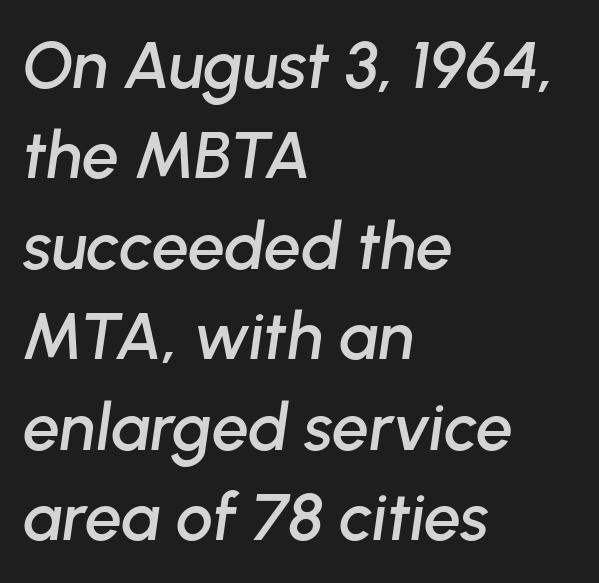
{"italic": "yes", "lean": "right", "slant_degrees": 8, "width": "normal", "stroke_contrast": "low", "x_height": "medium", "monospaced": "no", "underline": "no", "align": "left", "line_spacing": "normal", "line_spacing_ratio": 1.37, "letter_spacing": "normal", "letter_spacing_em": 0.0, "glyph_px": 66}
